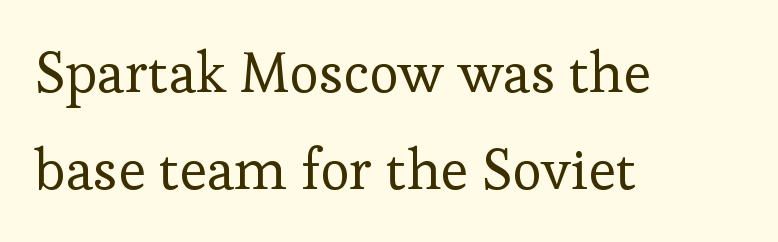
The image shows 57 px regular-weight serif type, upright; set left-aligned, line spacing 1.71x, normal letter spacing, not underlined; low stroke contrast and a medium x-height.
